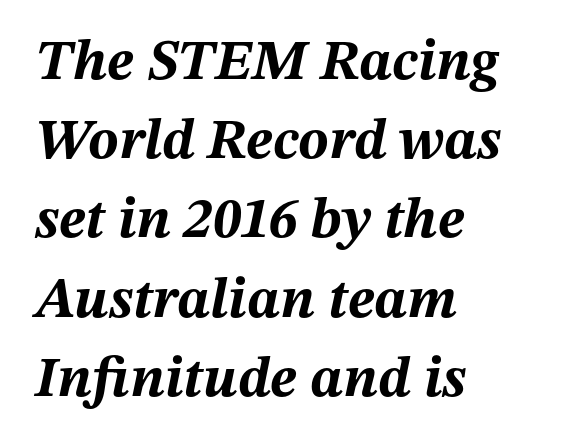
The image shows 57 px bold type, italic (leaning right); set left-aligned, normal line spacing (1.39x), normal letter spacing, not underlined; medium stroke contrast and a medium x-height.
